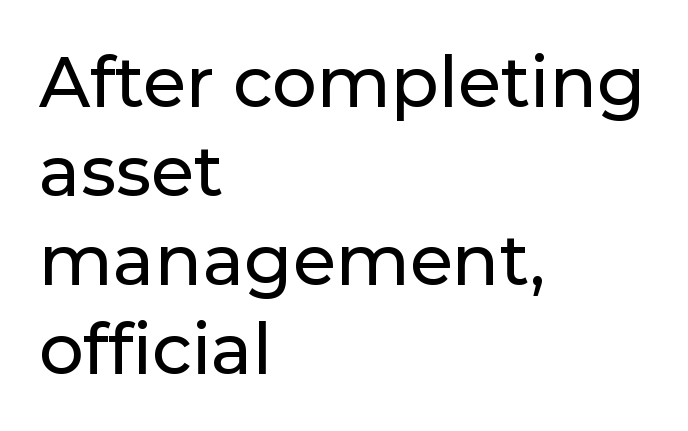
Q: Is the text italic (slanted)? A: No, it is upright.
Q: Is the typeface a serif or a sans-serif typeface? A: Sans-serif.
Q: Is the text underlined? A: No.
Q: How is the paragraph aligned? A: Left-aligned.
Q: Is the spacing between letters normal or unusually wide? A: Normal.
Q: Is the spacing between lines tight, normal or loose? A: Normal.
Q: Width (condensed, normal, or wide)? A: Normal.
Q: Stroke contrast? A: Low.
Q: x-height? A: Medium.
Q: Monospaced? A: No.
